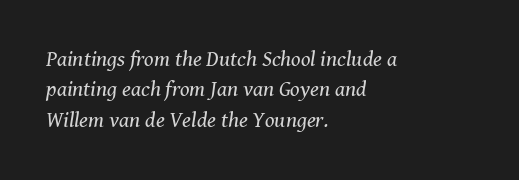
Q: Is the text bold? A: No.
Q: Is the text italic (slanted)? A: Yes, it leans right by about 8 degrees.
Q: Is the text underlined? A: No.
Q: How is the paragraph aligned? A: Left-aligned.
Q: Is the spacing between letters normal or unusually wide? A: Normal.
Q: Is the spacing between lines tight, normal or loose? A: Normal.
